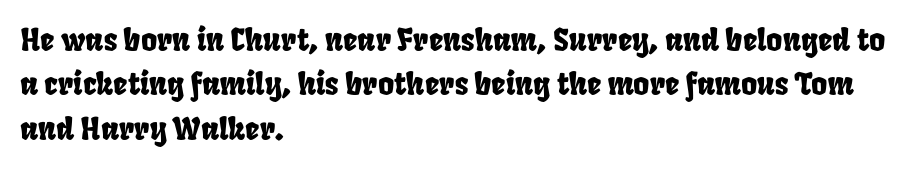
The image shows 31 px condensed type; set left-aligned, normal line spacing (1.43x), normal letter spacing, not underlined; low stroke contrast and a large x-height.
